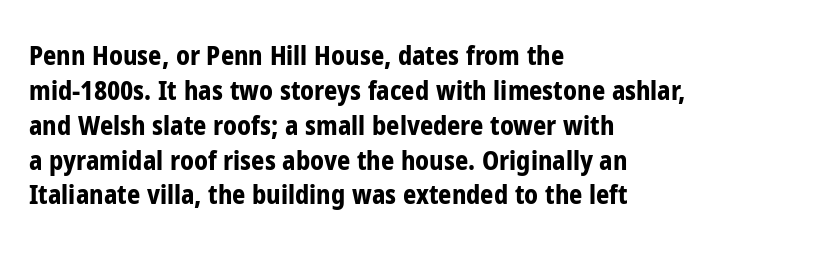
Q: Is the text bold? A: Yes.
Q: Is the text italic (slanted)? A: No, it is upright.
Q: Is the text underlined? A: No.
Q: How is the paragraph aligned? A: Left-aligned.
Q: Is the spacing between letters normal or unusually wide? A: Normal.
Q: Is the spacing between lines tight, normal or loose? A: Normal.
